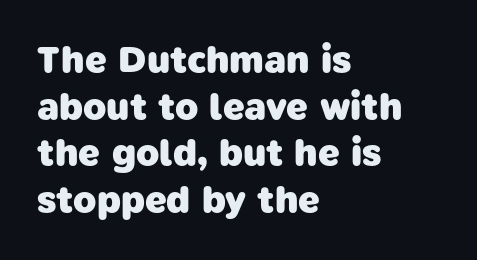
Q: Is the text bold? A: Yes.
Q: Is the typeface a serif or a sans-serif typeface? A: Sans-serif.
Q: Is the text underlined? A: No.
Q: How is the paragraph aligned? A: Left-aligned.
Q: Is the spacing between letters normal or unusually wide? A: Normal.
Q: Width (condensed, normal, or wide)? A: Normal.
Q: Stroke contrast? A: Low.
Q: x-height? A: Medium.
Q: Monospaced? A: No.
